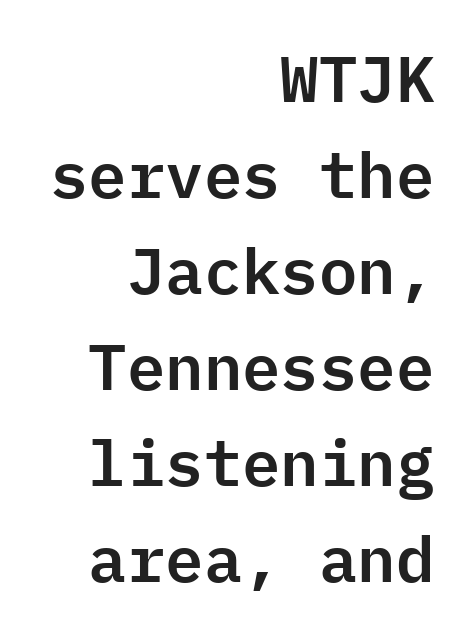
The image shows 64 px sans-serif type, upright, monospaced; set right-aligned, normal line spacing (1.5x), normal letter spacing, not underlined; low stroke contrast and a medium x-height.
